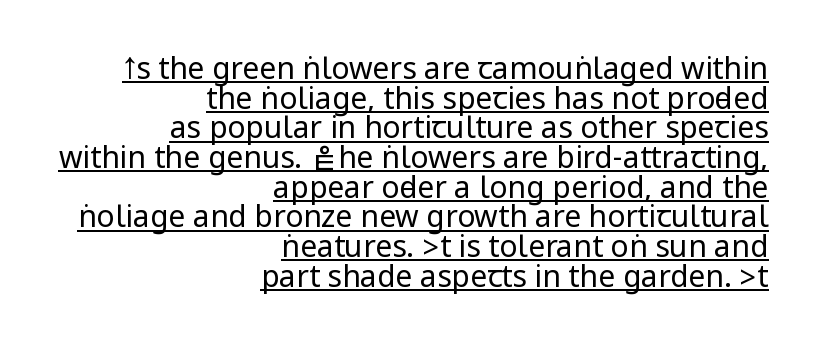
This sample uses a sans-serif face. All the whitespace from short lines collects on the left. Standard letterfit; no display-style spreading of the glyphs. The letters stand straight up with perfectly vertical stems. Check the space under the baseline: a stroke is drawn there.
